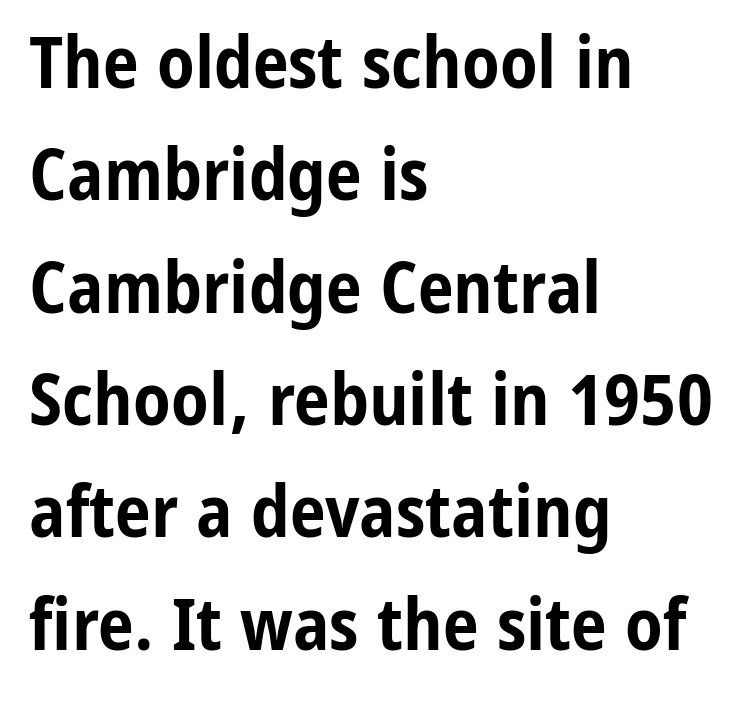
Q: Is the text bold? A: Yes.
Q: Is the text italic (slanted)? A: No, it is upright.
Q: Is the typeface a serif or a sans-serif typeface? A: Sans-serif.
Q: Is the text underlined? A: No.
Q: How is the paragraph aligned? A: Left-aligned.
Q: Is the spacing between letters normal or unusually wide? A: Normal.
Q: Is the spacing between lines tight, normal or loose? A: Normal.
Q: Width (condensed, normal, or wide)? A: Condensed.
Q: Stroke contrast? A: Low.
Q: x-height? A: Medium.
Q: Monospaced? A: No.
